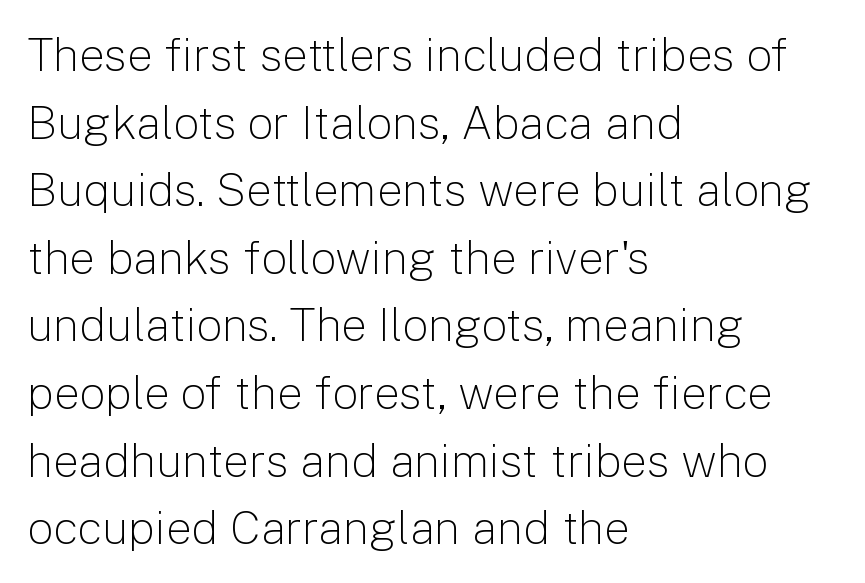
Q: Is the text bold? A: No.
Q: Is the text italic (slanted)? A: No, it is upright.
Q: Is the typeface a serif or a sans-serif typeface? A: Sans-serif.
Q: Is the text underlined? A: No.
Q: How is the paragraph aligned? A: Left-aligned.
Q: Is the spacing between letters normal or unusually wide? A: Normal.
Q: Is the spacing between lines tight, normal or loose? A: Normal.
Q: Width (condensed, normal, or wide)? A: Normal.
Q: Stroke contrast? A: Low.
Q: x-height? A: Medium.
Q: Monospaced? A: No.
